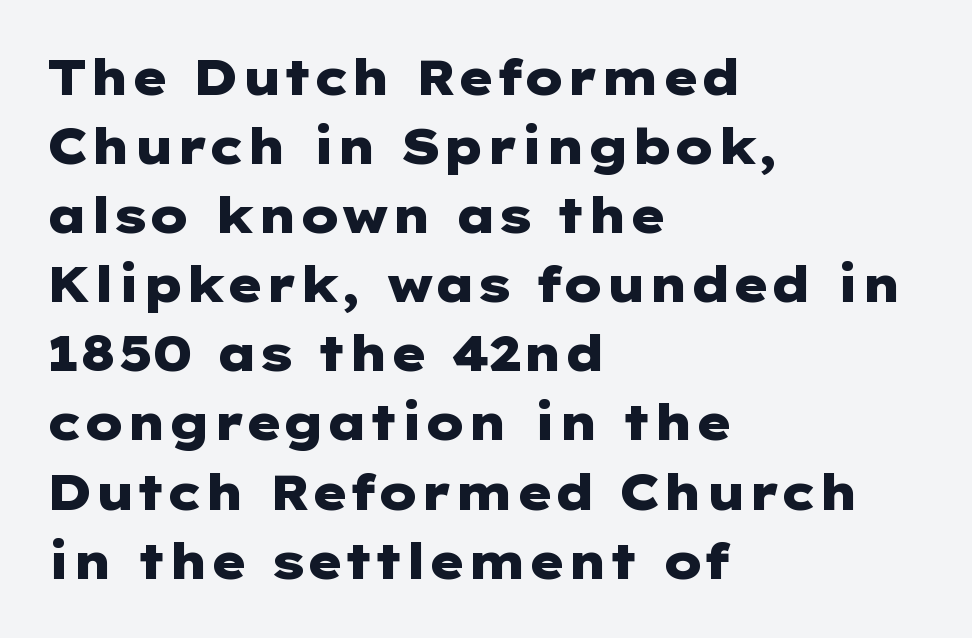
The image shows 49 px heavy, wide sans-serif type, upright; set left-aligned, normal line spacing (1.41x), normal letter spacing, not underlined; low stroke contrast and a medium x-height.
